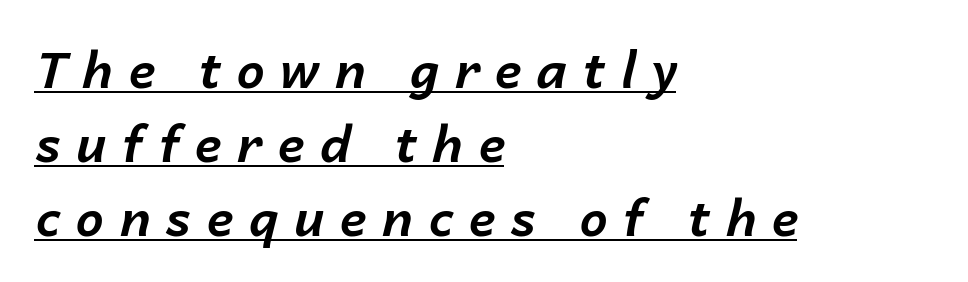
{"italic": "yes", "lean": "right", "slant_degrees": 14, "bold": "yes", "weight": "bold", "width": "normal", "stroke_contrast": "low", "x_height": "medium", "monospaced": "no", "underline": "yes", "align": "left", "line_spacing": "normal", "line_spacing_ratio": 1.48, "letter_spacing": "wide", "letter_spacing_em": 0.31, "glyph_px": 50}
